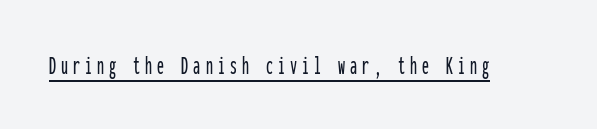
{"serif": "no", "italic": "no", "width": "condensed", "stroke_contrast": "low", "x_height": "medium", "monospaced": "yes", "underline": "yes", "glyph_px": 28}
